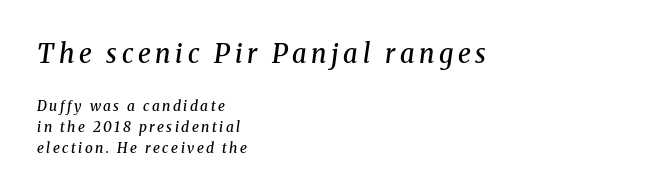
{"italic": "yes", "lean": "right", "slant_degrees": 8, "bold": "semi", "underline": "no", "align": "left", "line_spacing": "normal", "line_spacing_ratio": 1.51, "larger_block": "first", "size_ratio": 1.86, "glyph_px": 26}
